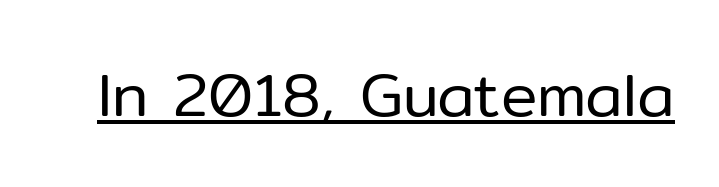
Q: Is the text bold? A: No.
Q: Is the text italic (slanted)? A: No, it is upright.
Q: Is the typeface a serif or a sans-serif typeface? A: Sans-serif.
Q: Is the text underlined? A: Yes.
Q: Is the spacing between letters normal or unusually wide? A: Normal.
Q: Width (condensed, normal, or wide)? A: Normal.
Q: Stroke contrast? A: Low.
Q: x-height? A: Medium.
Q: Monospaced? A: No.
